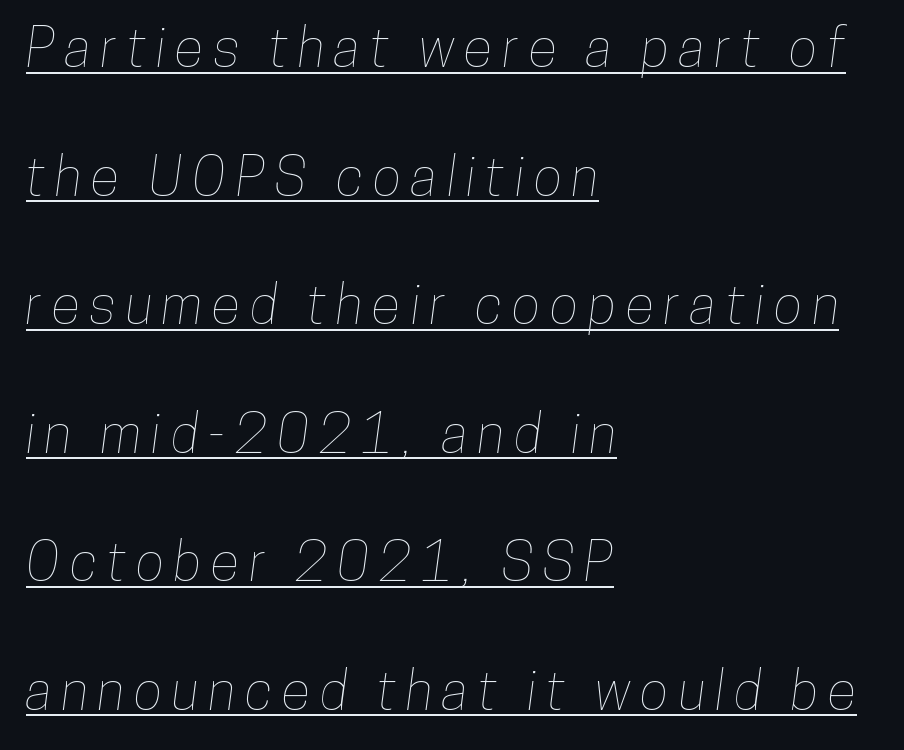
The image shows 54 px condensed type; set left-aligned, loose line spacing (2.38x), underlined; low stroke contrast and a medium x-height.
